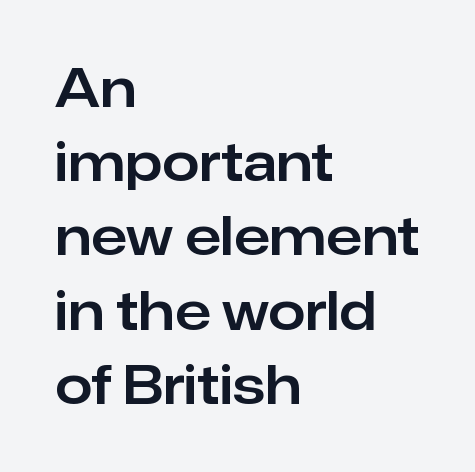
The image shows 53 px sans-serif type, upright; set left-aligned, normal line spacing (1.4x), normal letter spacing, not underlined; low stroke contrast and a medium x-height.
